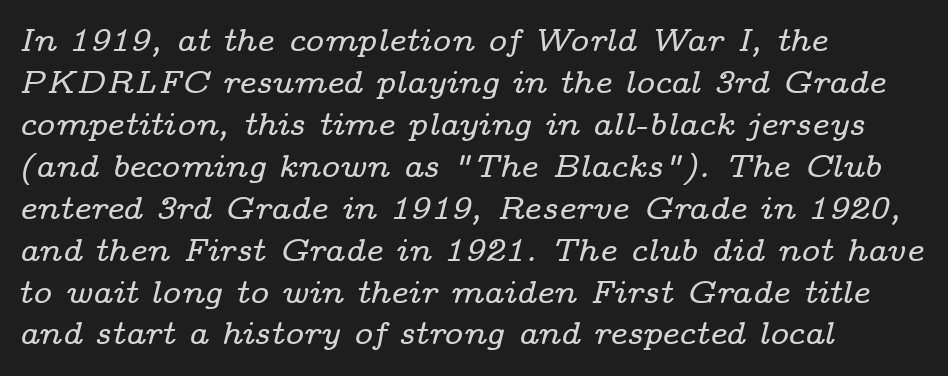
Yep, that's italic — everything's leaning. Honestly, the row spacing looks completely unremarkable. Reading down the block, your eye returns to a fixed left position each line. Short note: letters normally spaced. The foot of each line stays bare and open.
